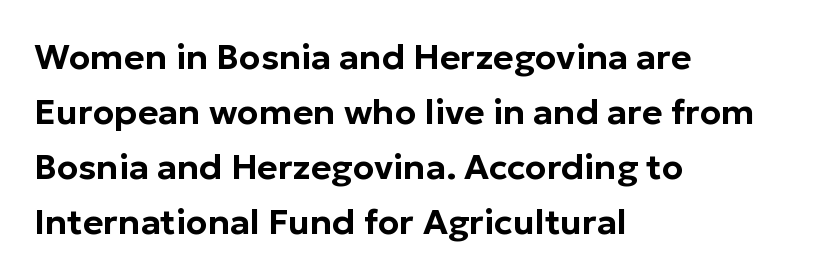
Glyph-to-glyph distance matches everyday printed text. Horizontally, the lines are justified to the leading edge only. A typesetter would call this leading conventional body-copy spacing. Posture: upright roman.
